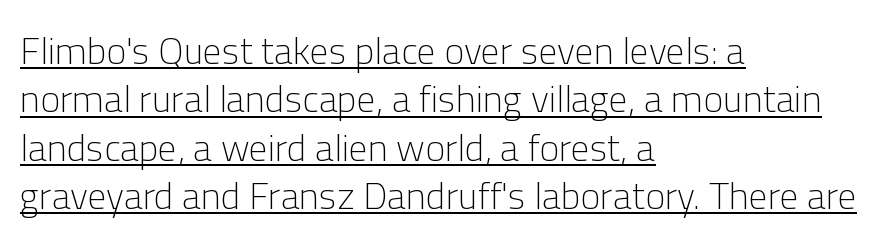
Leading matches the norm, producing a regular column. Stroke terminals: plain, sans-serif. Character widths vary here, with narrow letters taking less room than wide ones. This sample carries an underscore along the baseline area. Heft: none added — not bold.
